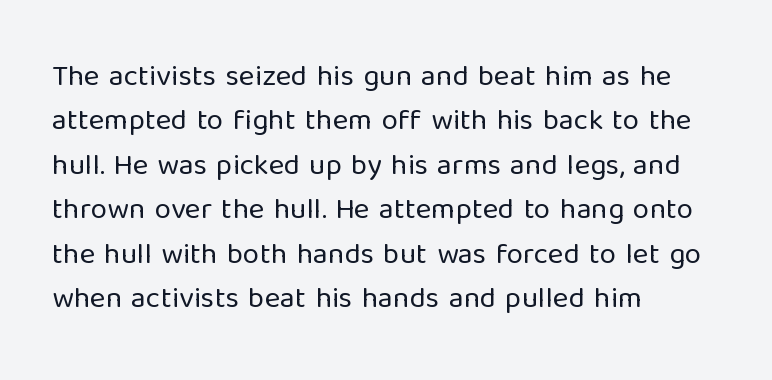
All the whitespace from short lines collects on the right. Check under the words: just untouched page. The horizontal fit of the characters is conventional and even. Grotesque or geometric, the face here clearly has no serifs.
